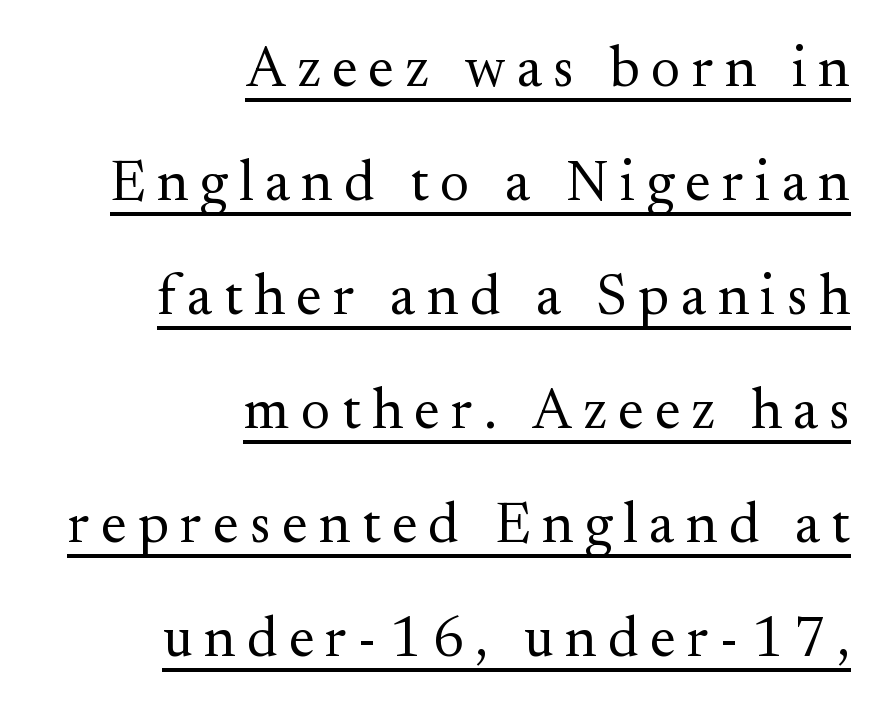
Somebody hit Ctrl+U on this one — the words are underlined. You could fit nearly another row in the gap between these rows. A flush-right, rag-left setting is used for this passage. Looks like regular typesetting: each glyph gets only the width it needs. Stroke mass is kept to a normal reading level or below.
